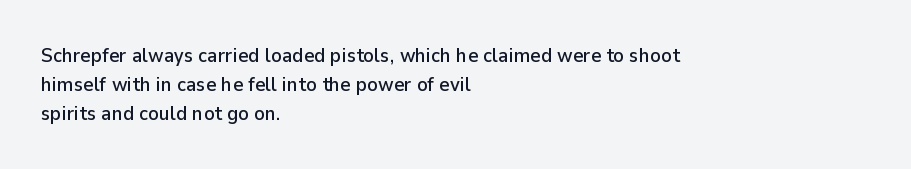
{"italic": "no", "underline": "no", "align": "left", "line_spacing": "normal", "line_spacing_ratio": 1.44, "letter_spacing": "normal", "letter_spacing_em": 0.0, "glyph_px": 20}
